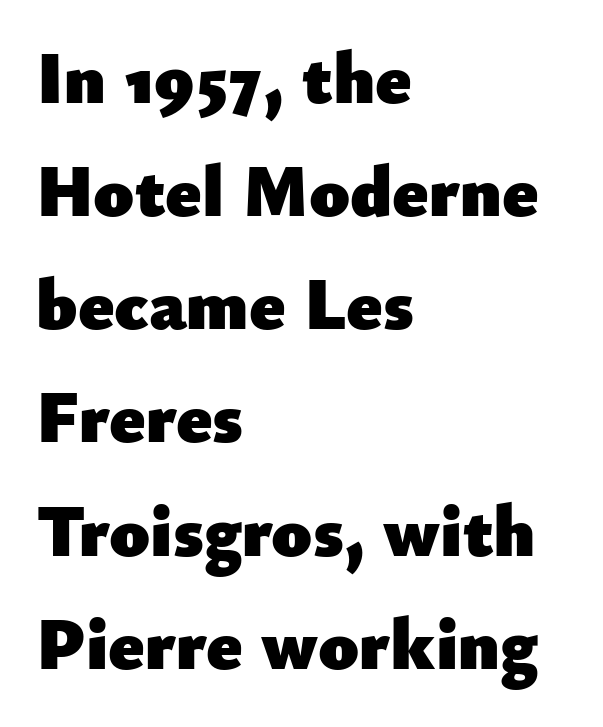
The image shows 73 px heavy sans-serif type, upright; set left-aligned, normal line spacing (1.55x), normal letter spacing, not underlined; low stroke contrast and a small x-height.
